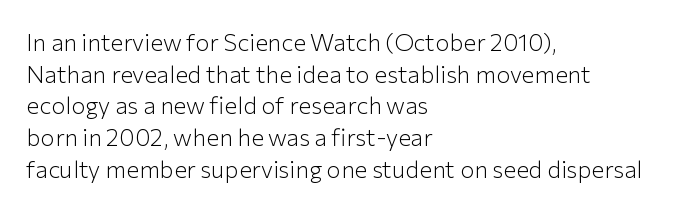
The image shows 24 px text type, upright; set left-aligned, normal line spacing (1.32x), normal letter spacing, not underlined.
